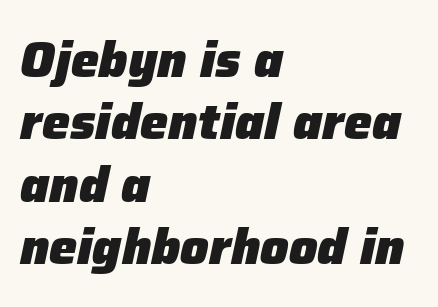
{"italic": "yes", "lean": "right", "slant_degrees": 12, "bold": "yes", "weight": "heavy", "width": "normal", "stroke_contrast": "low", "x_height": "medium", "monospaced": "no", "underline": "no", "align": "left", "line_spacing": "normal", "line_spacing_ratio": 1.25, "letter_spacing": "normal", "letter_spacing_em": 0.0, "glyph_px": 50}
